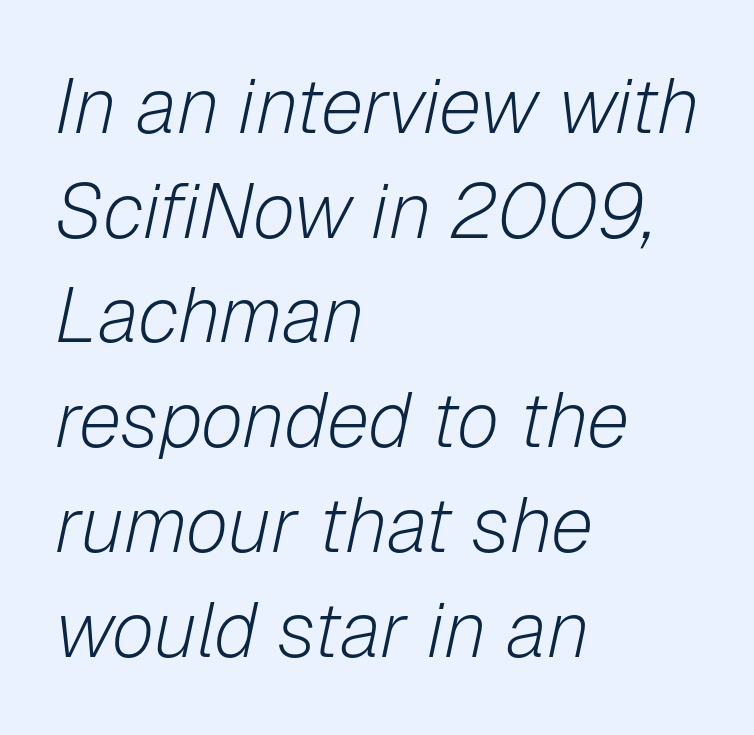
{"italic": "yes", "lean": "right", "slant_degrees": 12, "bold": "no", "weight": "light", "width": "normal", "stroke_contrast": "low", "x_height": "medium", "monospaced": "no", "underline": "no", "align": "left", "line_spacing": "normal", "line_spacing_ratio": 1.36, "letter_spacing": "normal", "letter_spacing_em": 0.0, "glyph_px": 77}
